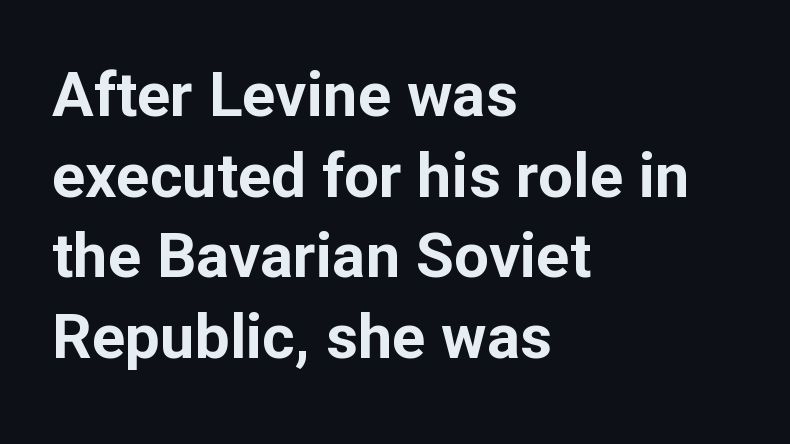
Line beginnings align vertically; line endings do not. The specimen omits any rule beneath the text block's lines. The font's upright variant was chosen for this text. The font is running at its bold setting. The letters advance in unequal steps, a hallmark of proportional type.
